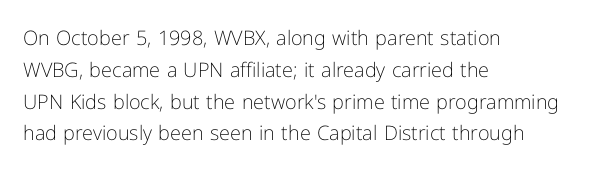
The image shows 20 px text type, upright; set left-aligned, normal line spacing (1.59x), normal letter spacing, not underlined.
